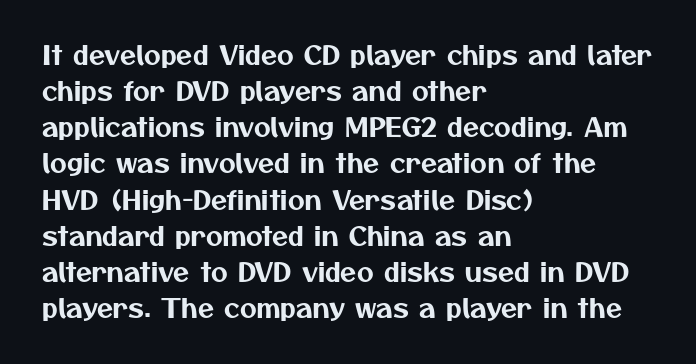
Q: Is the text underlined? A: No.
Q: How is the paragraph aligned? A: Left-aligned.
Q: Is the spacing between letters normal or unusually wide? A: Normal.
Q: Is the spacing between lines tight, normal or loose? A: Normal.
